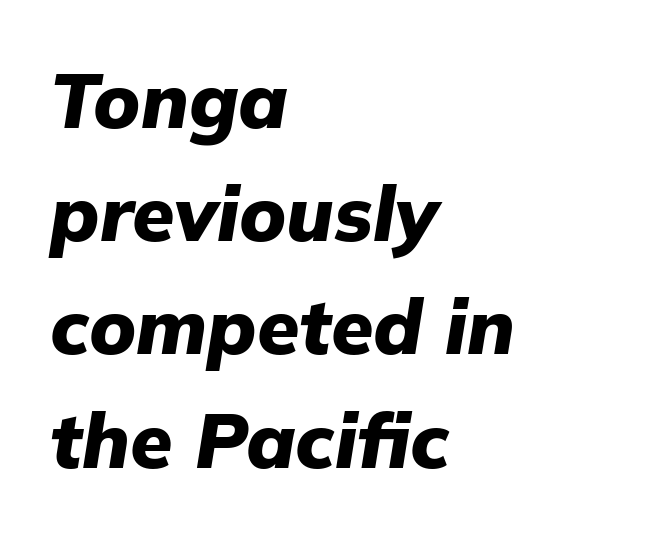
{"italic": "yes", "lean": "right", "slant_degrees": 9, "bold": "yes", "weight": "heavy", "width": "normal", "stroke_contrast": "low", "x_height": "medium", "monospaced": "no", "underline": "no", "align": "left", "line_spacing": "normal", "line_spacing_ratio": 1.47, "letter_spacing": "normal", "letter_spacing_em": 0.0, "glyph_px": 77}
